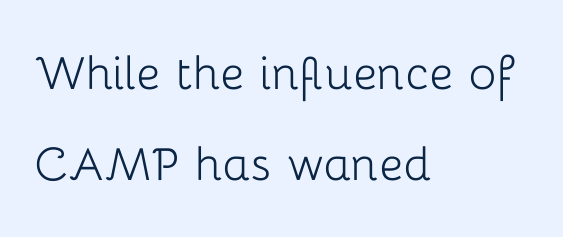
The image shows 58 px light sans-serif type, upright; set left-aligned, normal line spacing (1.57x), normal letter spacing, not underlined; low stroke contrast and a medium x-height.
